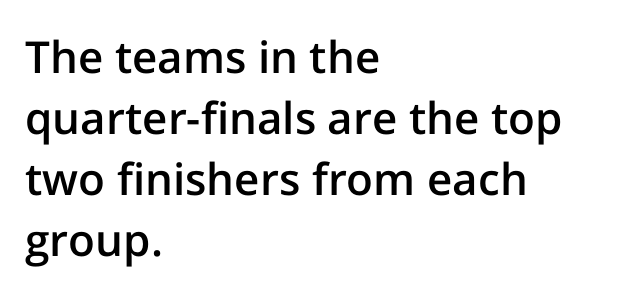
The image shows 44 px semibold sans-serif type, upright; set left-aligned, normal line spacing (1.39x), normal letter spacing, not underlined; low stroke contrast and a medium x-height.
